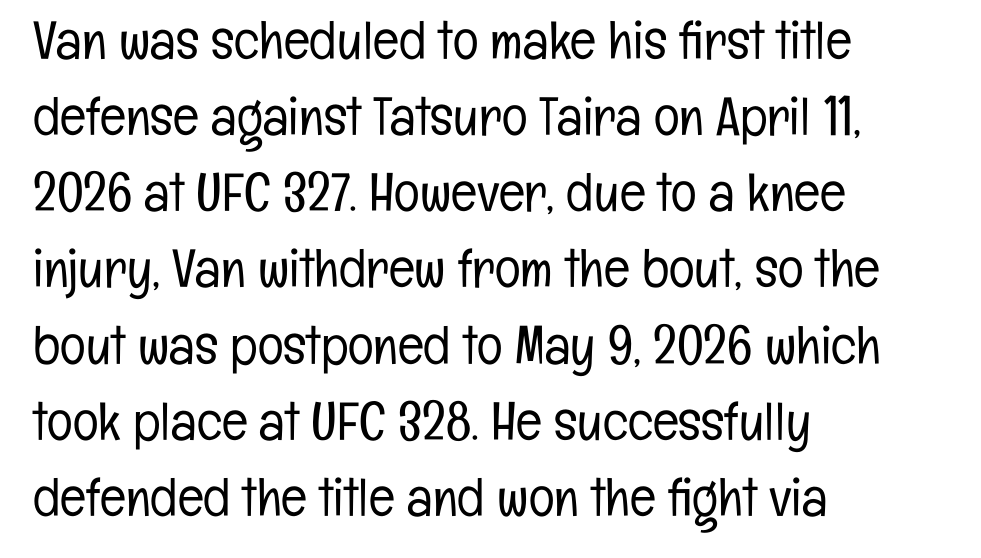
{"serif": "no", "italic": "no", "bold": "no", "weight": "light", "width": "condensed", "stroke_contrast": "low", "x_height": "medium", "monospaced": "no", "underline": "no", "align": "left", "line_spacing": "normal", "line_spacing_ratio": 1.41, "letter_spacing": "normal", "letter_spacing_em": 0.0, "glyph_px": 54}
